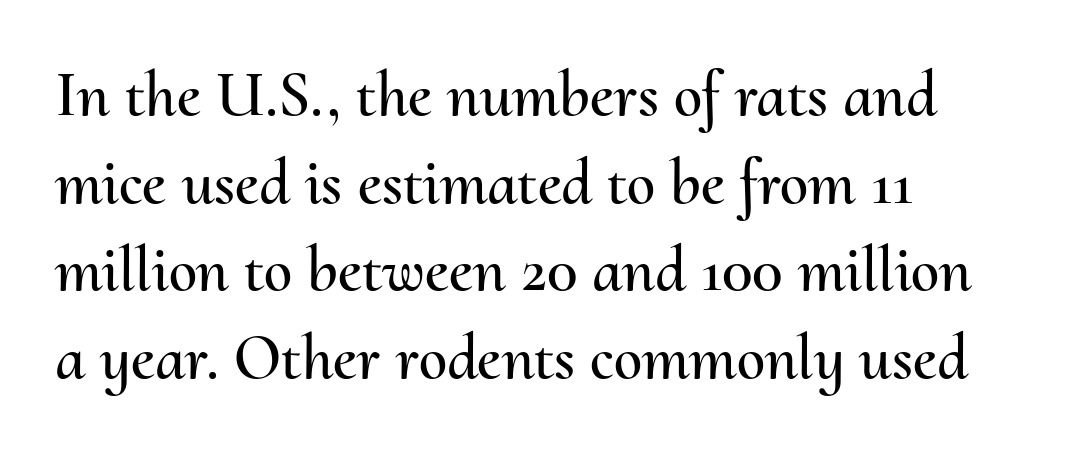
Q: Is the text italic (slanted)? A: No, it is upright.
Q: Is the text underlined? A: No.
Q: How is the paragraph aligned? A: Left-aligned.
Q: Is the spacing between letters normal or unusually wide? A: Normal.
Q: Is the spacing between lines tight, normal or loose? A: Normal.
Q: Width (condensed, normal, or wide)? A: Normal.
Q: Stroke contrast? A: Medium.
Q: x-height? A: Small.
Q: Monospaced? A: No.
